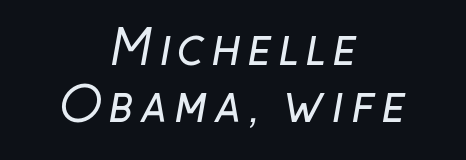
{"serif": "no", "bold": "no", "weight": "regular", "width": "normal", "stroke_contrast": "low", "x_height": "medium", "monospaced": "no", "underline": "no", "align": "center", "line_spacing_ratio": 1.19, "glyph_px": 48}
